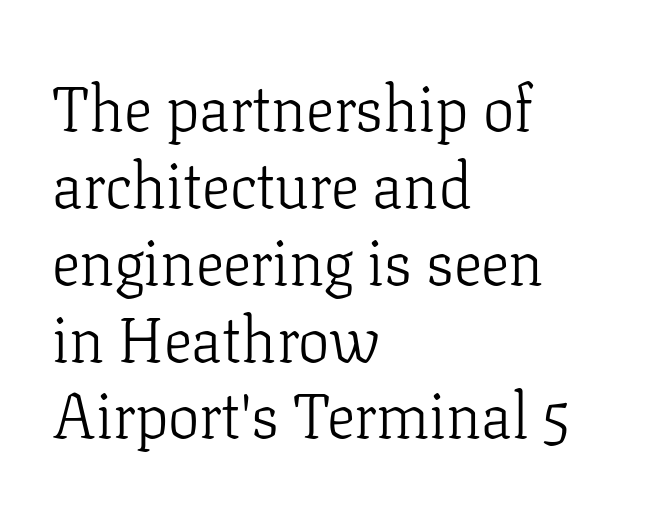
Compared with a typical body face, this is equally light or lighter still. The typography opts for an upright posture over an oblique one. These lines are composed in type with serifs. A clean baseline with only descenders dipping below it.
